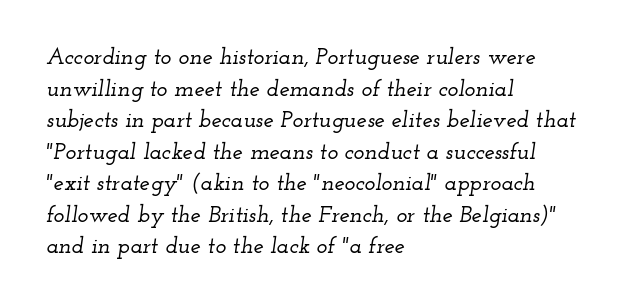
{"italic": "yes", "lean": "right", "slant_degrees": 12, "underline": "no", "align": "left", "line_spacing": "normal", "line_spacing_ratio": 1.37, "letter_spacing": "normal", "letter_spacing_em": 0.0, "glyph_px": 23}
